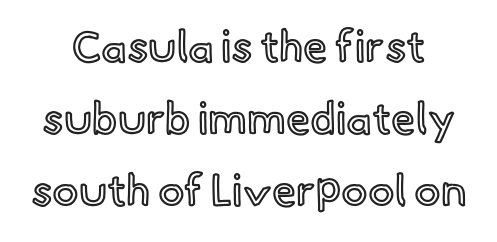
Q: Is the text italic (slanted)? A: No, it is upright.
Q: Is the text underlined? A: No.
Q: Is the spacing between letters normal or unusually wide? A: Normal.
Q: Is the spacing between lines tight, normal or loose? A: Normal.
Q: Width (condensed, normal, or wide)? A: Normal.
Q: x-height? A: Small.
Q: Monospaced? A: No.
